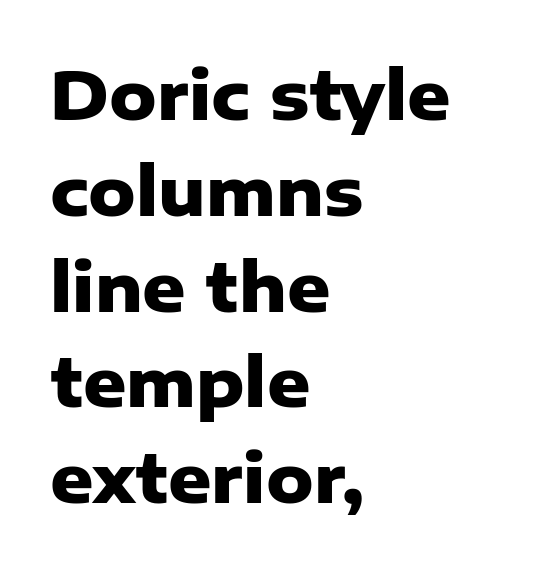
{"serif": "no", "italic": "no", "bold": "yes", "weight": "heavy", "width": "normal", "stroke_contrast": "low", "x_height": "medium", "monospaced": "no", "underline": "no", "align": "left", "line_spacing": "normal", "line_spacing_ratio": 1.43, "letter_spacing": "normal", "letter_spacing_em": 0.0, "glyph_px": 67}
